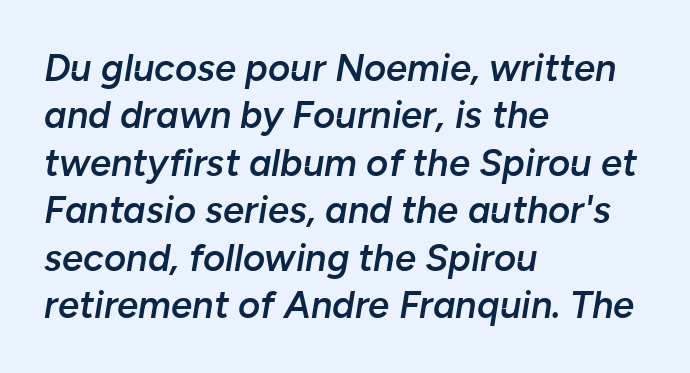
This is the in-between weight designers call semibold or demi. Honestly, the row spacing looks completely unremarkable. Descenders are the only things crossing below the line. Inter-character spacing is left at the font's built-in metrics.
